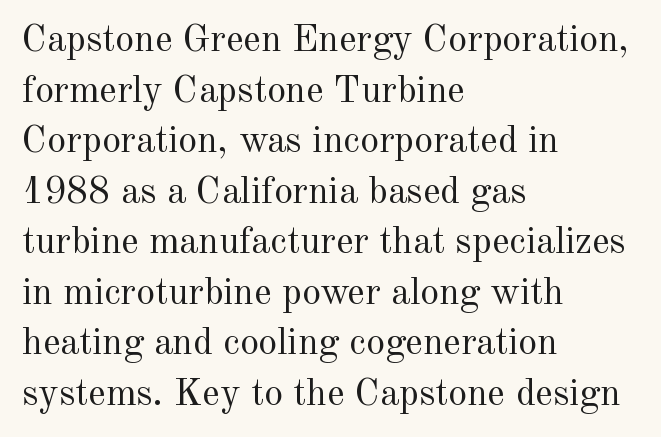
The image shows 38 px regular-weight serif type, upright; set left-aligned, normal line spacing (1.33x), normal letter spacing, not underlined; a small x-height.
